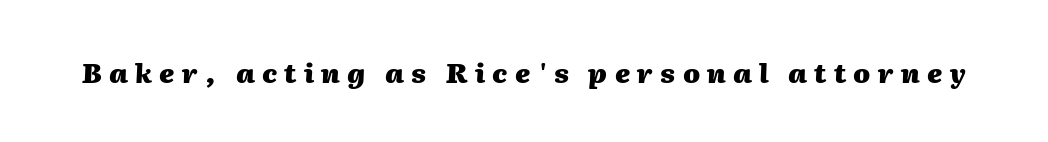
The rendering uses a bold face; every stroke is thick and dark. The zone under the glyphs is completely vacant. Is the letter spacing exaggerated? Yes — the characters are pushed far apart. The glyphs look as if they've been sheared to an angle.
